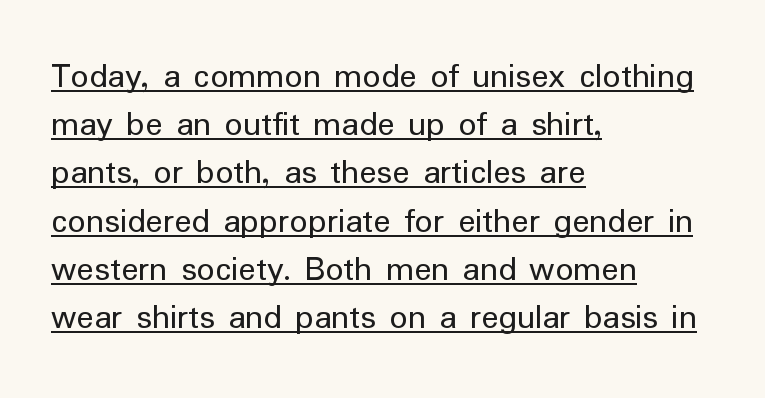
The image shows 36 px regular-weight sans-serif type, upright; set left-aligned, normal line spacing (1.34x), normal letter spacing, underlined; low stroke contrast and a medium x-height.
